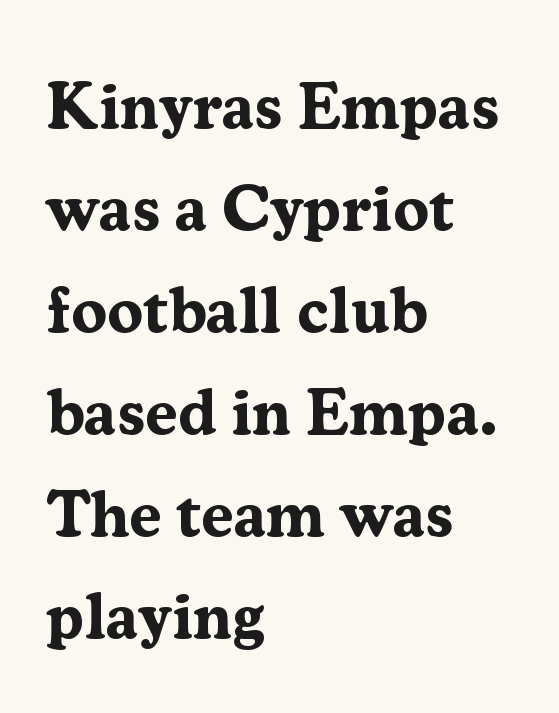
{"serif": "yes", "italic": "no", "bold": "yes", "weight": "bold", "width": "normal", "stroke_contrast": "medium", "x_height": "medium", "monospaced": "no", "underline": "no", "align": "left", "line_spacing": "normal", "line_spacing_ratio": 1.57, "letter_spacing": "normal", "letter_spacing_em": 0.0, "glyph_px": 65}
